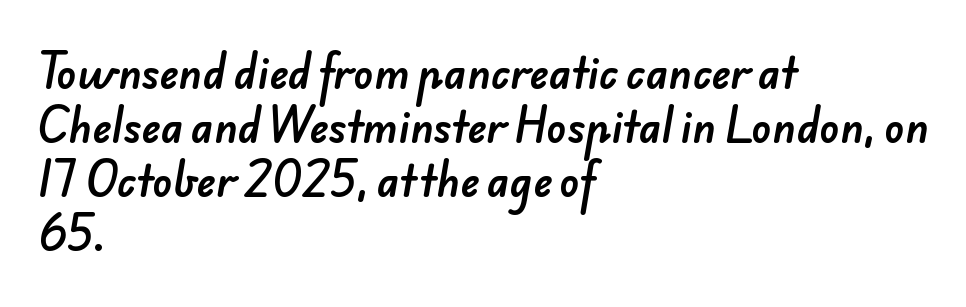
Q: Is the typeface a serif or a sans-serif typeface? A: Sans-serif.
Q: Is the text underlined? A: No.
Q: How is the paragraph aligned? A: Left-aligned.
Q: Is the spacing between letters normal or unusually wide? A: Normal.
Q: Is the spacing between lines tight, normal or loose? A: Normal.
Q: Width (condensed, normal, or wide)? A: Normal.
Q: Stroke contrast? A: Low.
Q: x-height? A: Small.
Q: Monospaced? A: No.
